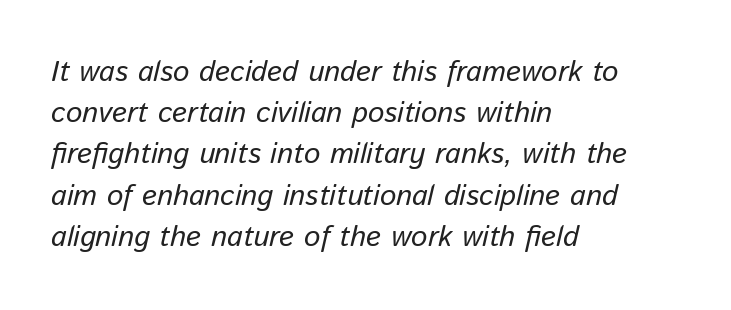
{"italic": "yes", "lean": "right", "slant_degrees": 13, "bold": "no", "weight": "regular", "width": "normal", "stroke_contrast": "low", "x_height": "medium", "monospaced": "no", "underline": "no", "align": "left", "line_spacing": "normal", "line_spacing_ratio": 1.42, "letter_spacing": "normal", "letter_spacing_em": 0.0, "glyph_px": 29}
